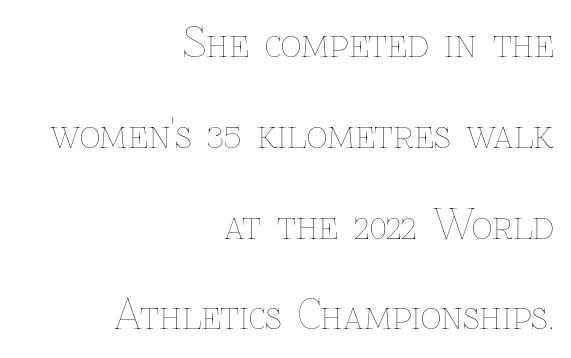
The image shows 40 px thin type, upright; set right-aligned, loose line spacing (2.27x), normal letter spacing, not underlined; low stroke contrast and a medium x-height.
